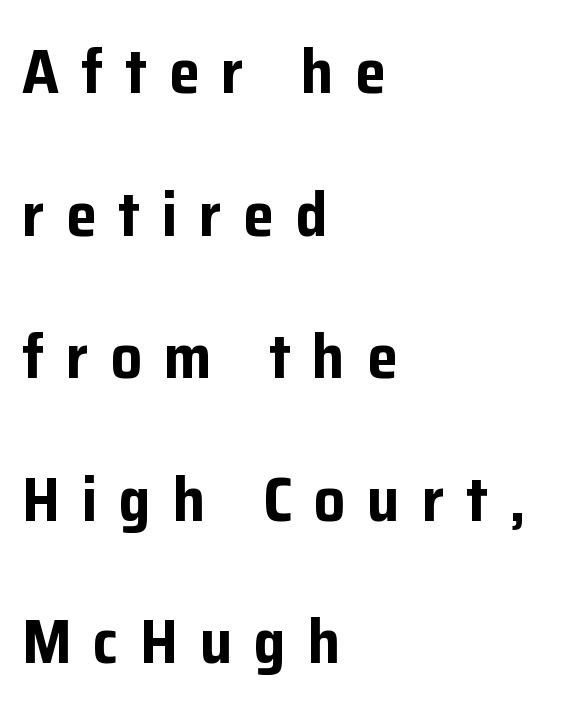
Q: Is the text bold? A: Yes.
Q: Is the text italic (slanted)? A: No, it is upright.
Q: Is the typeface a serif or a sans-serif typeface? A: Sans-serif.
Q: Is the text underlined? A: No.
Q: How is the paragraph aligned? A: Left-aligned.
Q: Is the spacing between letters normal or unusually wide? A: Unusually wide.
Q: Is the spacing between lines tight, normal or loose? A: Loose.
Q: Width (condensed, normal, or wide)? A: Normal.
Q: Stroke contrast? A: Low.
Q: x-height? A: Medium.
Q: Monospaced? A: No.
